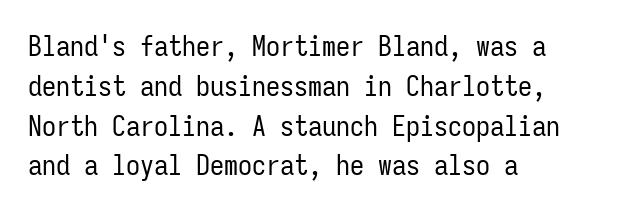
The image shows 28 px regular-weight, condensed sans-serif type, upright, monospaced; set left-aligned, normal line spacing (1.42x), normal letter spacing, not underlined; low stroke contrast and a medium x-height.
